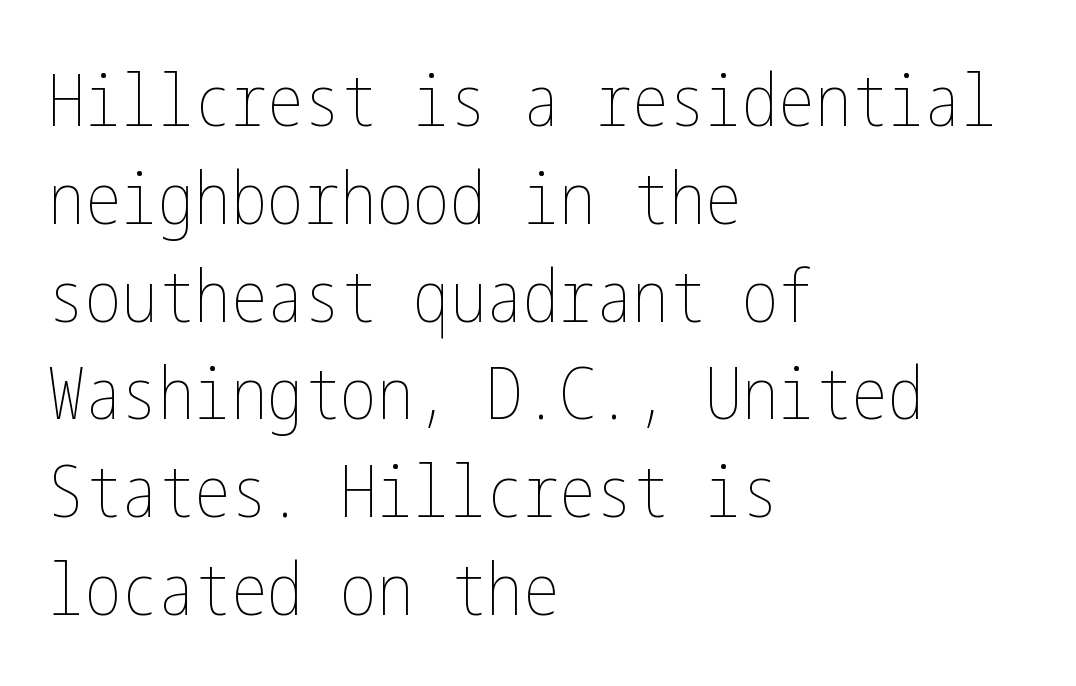
The area under the type is left untouched. One-word summary of the alignment: left. In terms of posture, this sample is upright. A quiet, ordinary-to-light weight characterises the typeface. The letters sit at their default tracking, neither squeezed nor spread. A normal amount of white space separates one row of letters from the next.
